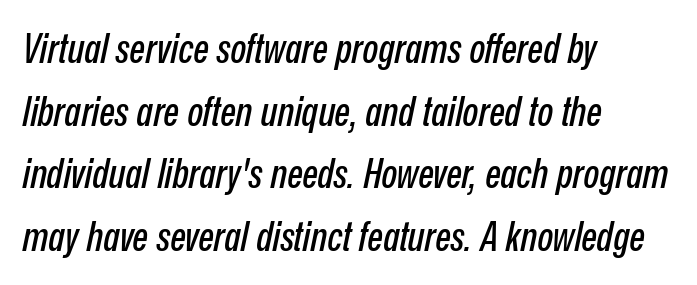
The gaps between neighbouring characters are ordinary and unremarkable. The rendering uses natural spacing where letterforms have individual widths. Slanted lettering throughout. Visually the block forms a straight wall on the left and a jagged coastline on the right. Letters rest on an invisible, unmarked baseline. Horizontal bands of white between lines are of average thickness.
